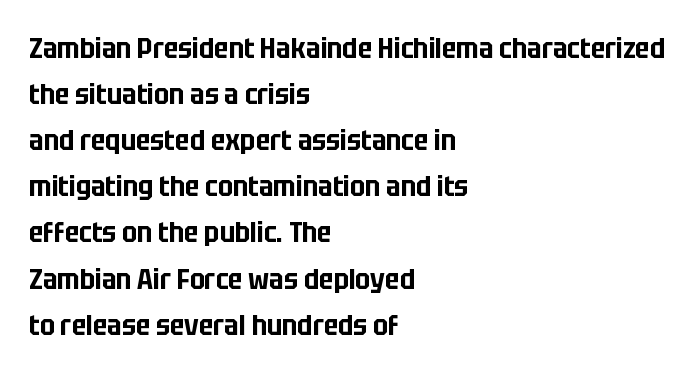
{"serif": "no", "italic": "no", "width": "condensed", "stroke_contrast": "low", "x_height": "large", "monospaced": "no", "underline": "no", "align": "left", "line_spacing": "normal", "line_spacing_ratio": 1.59, "letter_spacing": "normal", "letter_spacing_em": 0.0, "glyph_px": 29}
